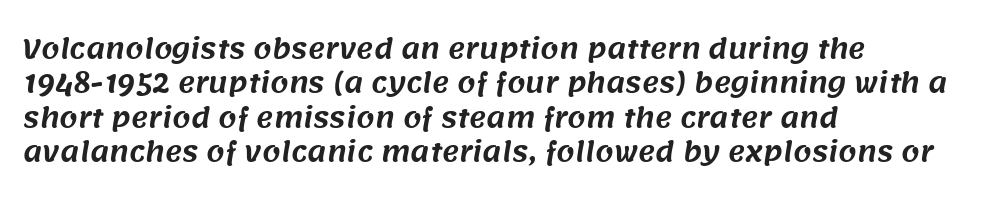
Q: Is the text underlined? A: No.
Q: How is the paragraph aligned? A: Left-aligned.
Q: Is the spacing between letters normal or unusually wide? A: Normal.
Q: Is the spacing between lines tight, normal or loose? A: Normal.
